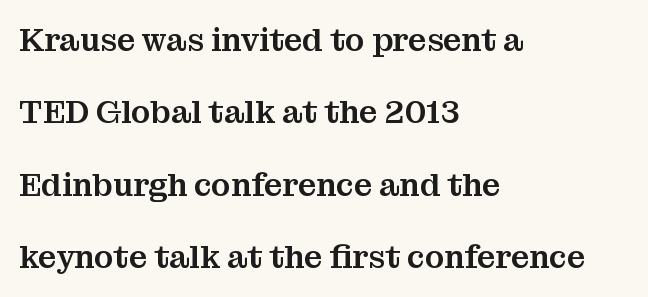
Regarding serifs, this sample has them. Words appear dense and cohesive because spacing is normal. This block would shrink considerably if given ordinary leading; it's expanded now. Every row of glyphs begins at an identical x-position on the left. Descender tails drop into unmarked territory.
